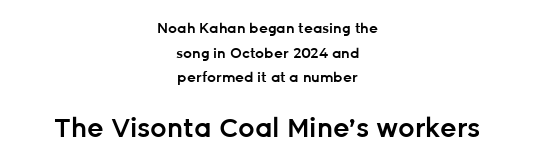
{"italic": "no", "bold": "semi", "underline": "no", "align": "center", "line_spacing_ratio": 1.76, "letter_spacing": "normal", "letter_spacing_em": 0.0, "larger_block": "second", "size_ratio": 1.86, "glyph_px": 26}
